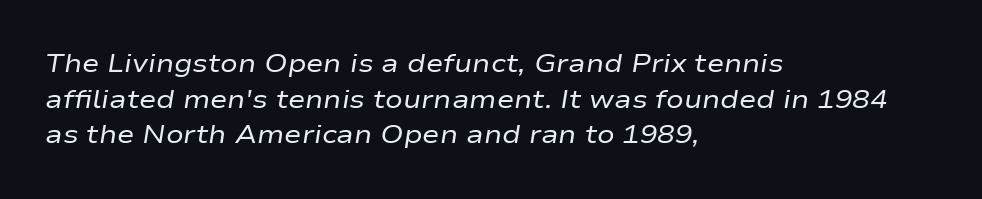
{"italic": "yes", "lean": "right", "slant_degrees": 9, "bold": "no", "underline": "no", "align": "left", "line_spacing": "normal", "line_spacing_ratio": 1.37, "letter_spacing": "normal", "letter_spacing_em": 0.0, "glyph_px": 26}
